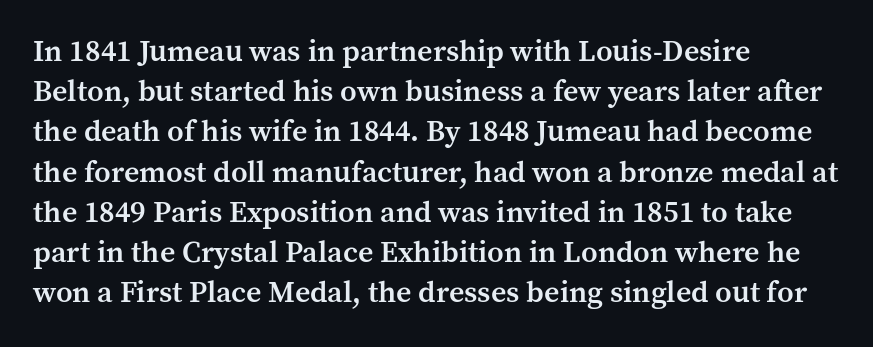
Q: Is the text bold? A: Semi-bold.
Q: Is the text italic (slanted)? A: No, it is upright.
Q: Is the typeface a serif or a sans-serif typeface? A: Serif.
Q: Is the text underlined? A: No.
Q: How is the paragraph aligned? A: Left-aligned.
Q: Is the spacing between letters normal or unusually wide? A: Normal.
Q: Is the spacing between lines tight, normal or loose? A: Normal.
Q: Width (condensed, normal, or wide)? A: Normal.
Q: Stroke contrast? A: Medium.
Q: x-height? A: Medium.
Q: Monospaced? A: No.
